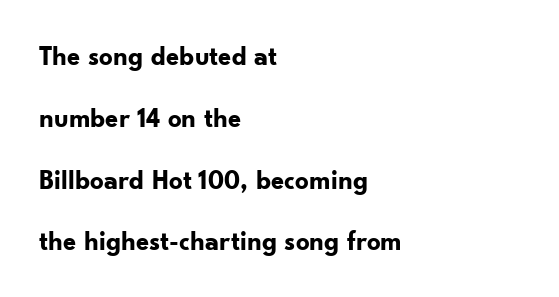
Q: Is the text bold? A: Yes.
Q: Is the text italic (slanted)? A: No, it is upright.
Q: Is the text underlined? A: No.
Q: How is the paragraph aligned? A: Left-aligned.
Q: Is the spacing between letters normal or unusually wide? A: Normal.
Q: Is the spacing between lines tight, normal or loose? A: Loose.
